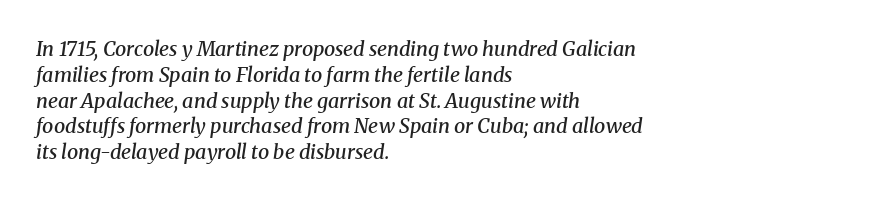
{"italic": "yes", "lean": "right", "slant_degrees": 8, "bold": "semi", "underline": "no", "align": "left", "line_spacing": "normal", "line_spacing_ratio": 1.29, "letter_spacing": "normal", "letter_spacing_em": 0.0, "glyph_px": 20}
